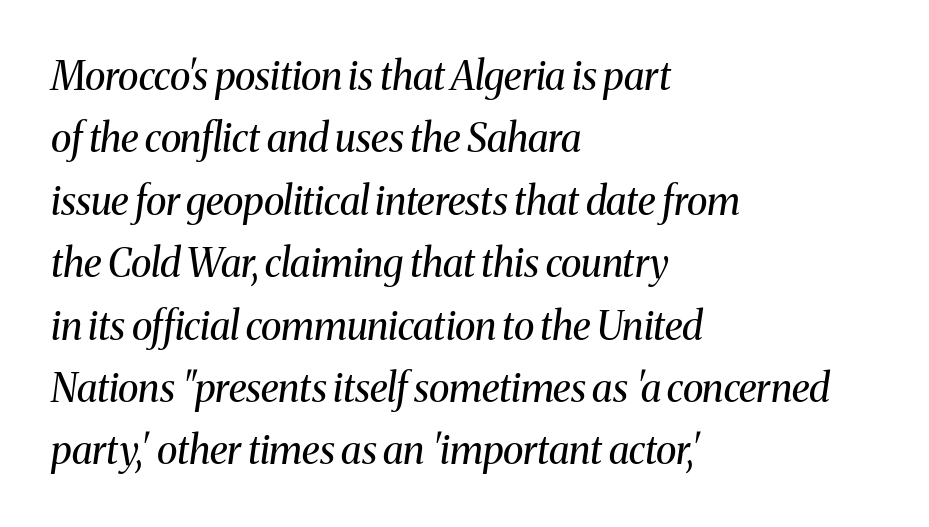
What's the leading like? Ordinary, nothing unusual. The face used here is proportionally spaced, like ordinary book or web type. If you drew a line through each stem, it would be angled. Default kerning and tracking; the words read as compact shapes.
